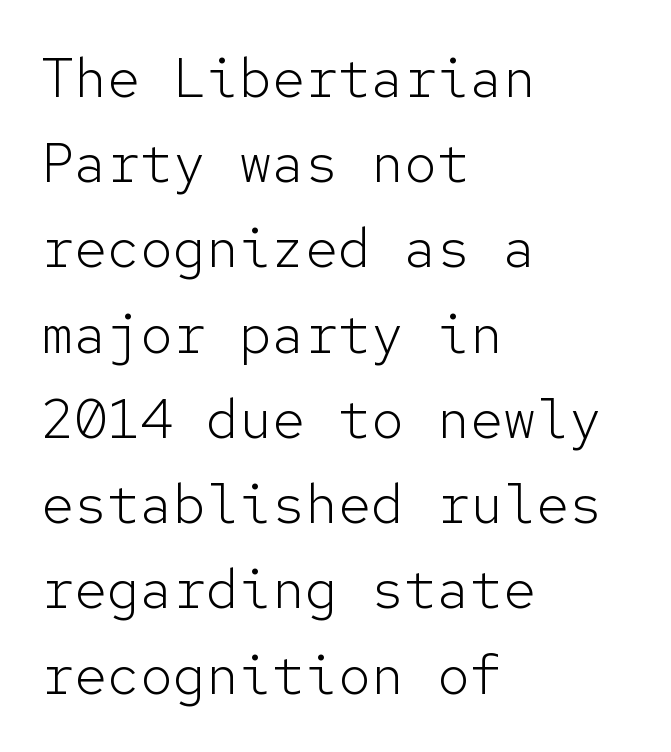
{"serif": "no", "italic": "no", "bold": "no", "weight": "light", "width": "normal", "stroke_contrast": "low", "x_height": "medium", "monospaced": "yes", "underline": "no", "align": "left", "line_spacing": "normal", "line_spacing_ratio": 1.55, "letter_spacing": "normal", "letter_spacing_em": 0.0, "glyph_px": 55}
